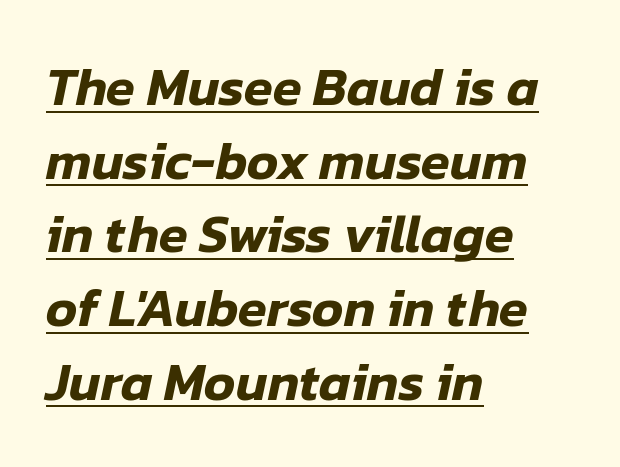
The image shows 53 px text type, italic (leaning right); set left-aligned, normal line spacing (1.39x), normal letter spacing, underlined; low stroke contrast and a medium x-height.
